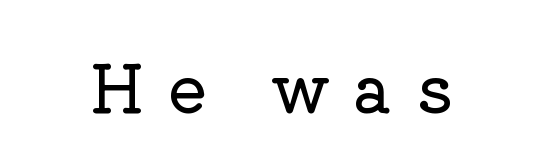
You can tell it's not italic because the verticals are truly vertical. Character widths vary here, with narrow letters taking less room than wide ones. Clear beneath every line of the passage. Characters follow at a spacing far wider than the type designer built in.
